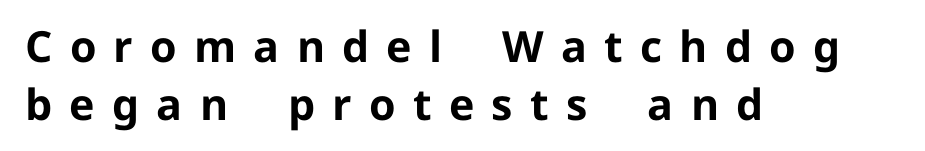
Q: Is the text bold? A: Yes.
Q: Is the text italic (slanted)? A: No, it is upright.
Q: Is the typeface a serif or a sans-serif typeface? A: Sans-serif.
Q: Is the text underlined? A: No.
Q: How is the paragraph aligned? A: Left-aligned.
Q: Is the spacing between letters normal or unusually wide? A: Unusually wide.
Q: Is the spacing between lines tight, normal or loose? A: Normal.
Q: Width (condensed, normal, or wide)? A: Normal.
Q: Stroke contrast? A: Low.
Q: x-height? A: Medium.
Q: Monospaced? A: No.
